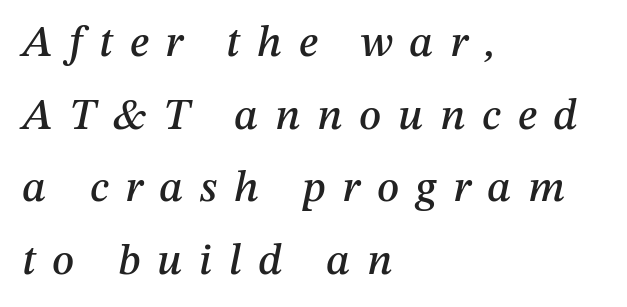
Q: Is the text italic (slanted)? A: Yes, it leans right by about 12 degrees.
Q: Is the text underlined? A: No.
Q: How is the paragraph aligned? A: Left-aligned.
Q: Is the spacing between letters normal or unusually wide? A: Unusually wide.
Q: Is the spacing between lines tight, normal or loose? A: Normal.
Q: Width (condensed, normal, or wide)? A: Normal.
Q: Stroke contrast? A: Medium.
Q: x-height? A: Medium.
Q: Monospaced? A: No.
